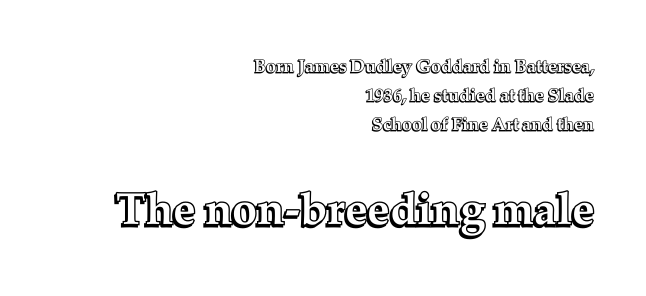
The image shows 45 px text type, upright; set right-aligned, normal line spacing (1.62x), normal letter spacing, not underlined; the second (bottom) block is 2.5x larger; a medium x-height.
